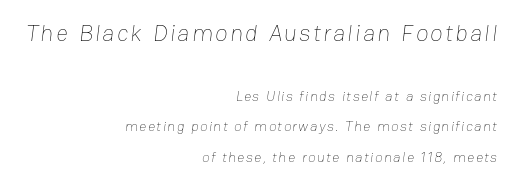
Q: Is the text bold? A: No.
Q: Is the text underlined? A: No.
Q: How is the paragraph aligned? A: Right-aligned.
Q: Is the spacing between lines tight, normal or loose? A: Loose.
Q: Which block of text is set in a larger size, the first (top) or the second (bottom)? A: The first (top) one.
